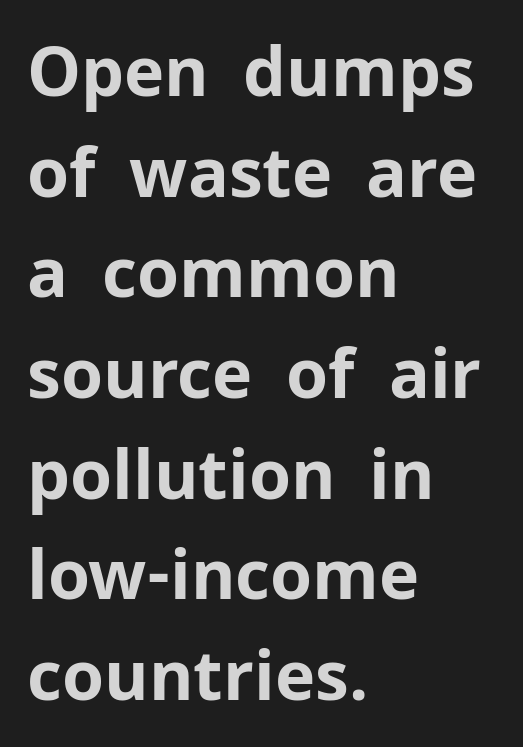
The image shows 68 px bold sans-serif type, upright; set left-aligned, normal line spacing (1.48x), normal letter spacing, not underlined; low stroke contrast and a medium x-height.
